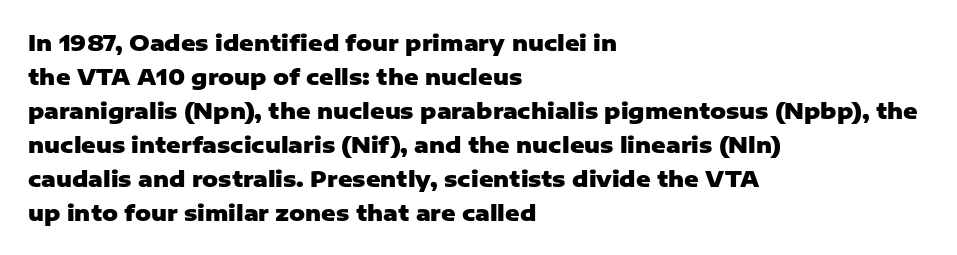
The image shows 22 px bold type, upright; set left-aligned, normal line spacing (1.55x), normal letter spacing, not underlined.
